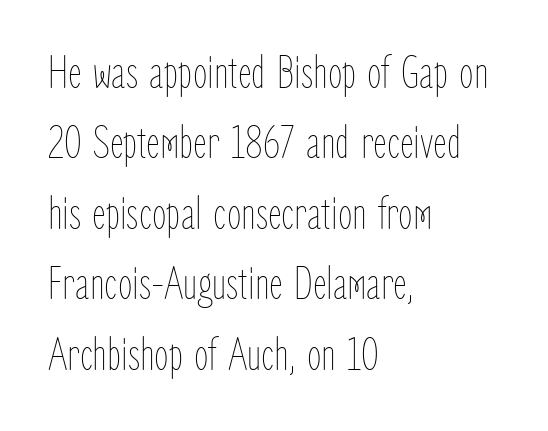
{"italic": "no", "bold": "no", "weight": "thin", "width": "condensed", "stroke_contrast": "low", "x_height": "medium", "monospaced": "no", "underline": "no", "align": "left", "line_spacing": "normal", "line_spacing_ratio": 1.5, "letter_spacing": "normal", "letter_spacing_em": 0.0, "glyph_px": 47}
